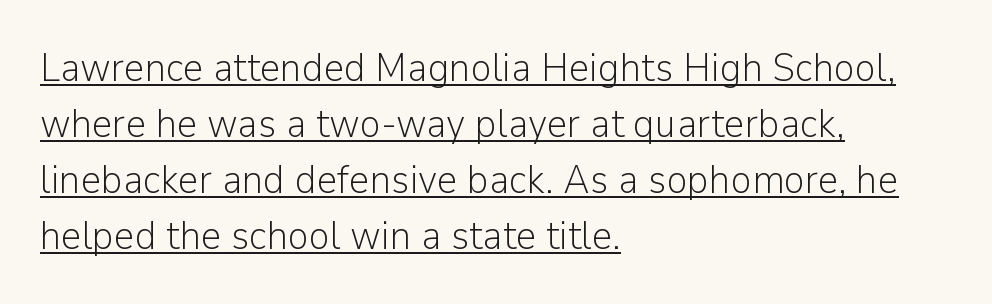
The image shows 40 px light sans-serif type, upright; set left-aligned, normal line spacing (1.4x), normal letter spacing, underlined; low stroke contrast and a medium x-height.
